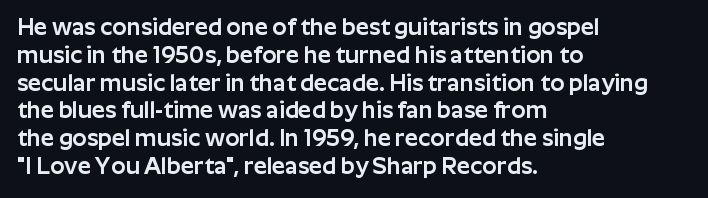
The image shows 23 px text type, upright; set left-aligned, line spacing 1.21x, normal letter spacing, not underlined.
